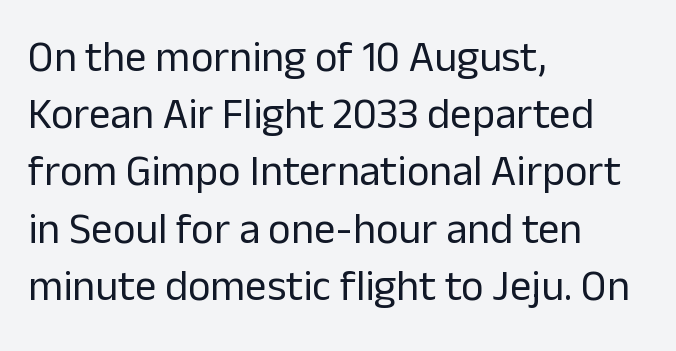
Nothing heavy about these letters — not bold at all. Honestly, there is no underline to notice here at all. Is there any slant? The stems are plumb. Look at the tracking — it's just the regular setting, nothing added. The rag falls on the right side of this text block.
